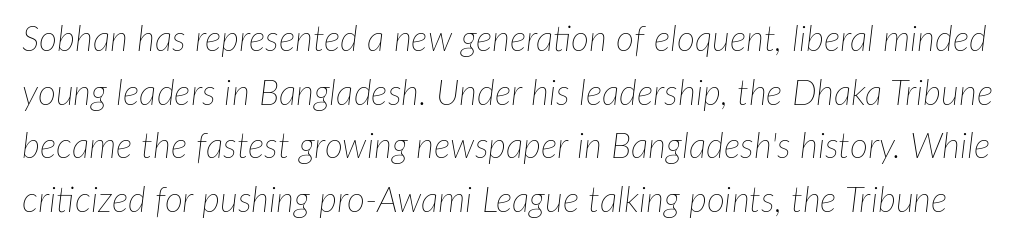
Letters rest on an invisible, unmarked baseline. You could not count columns in this text — the font is proportionally spaced. The type is set solid horizontally, with unmodified tracking. Heaviness? Minimal to ordinary, like unemphasized prose.
